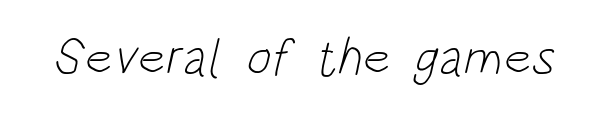
The image shows 52 px light, condensed sans-serif type; set normal letter spacing, not underlined; low stroke contrast and a large x-height.
